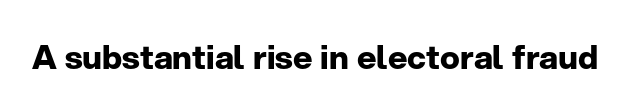
The image shows 33 px bold sans-serif type, upright; set normal letter spacing, not underlined; low stroke contrast and a medium x-height.
